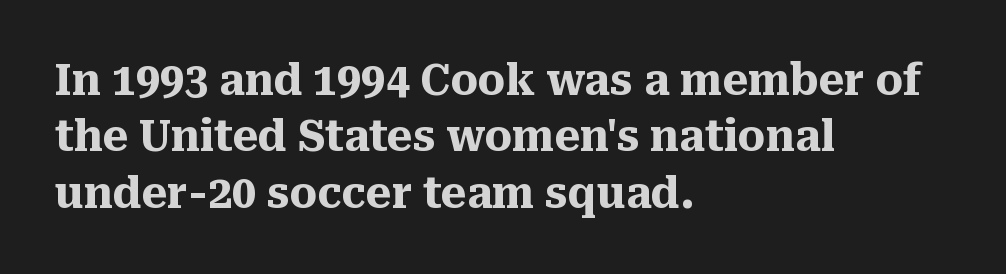
This rendering features lettering with no underline. Does extra space separate the letters? No, they use regular spacing. The type family on display is of the serif kind. Think of a printed novel: that variable character pitch is what you see here.
